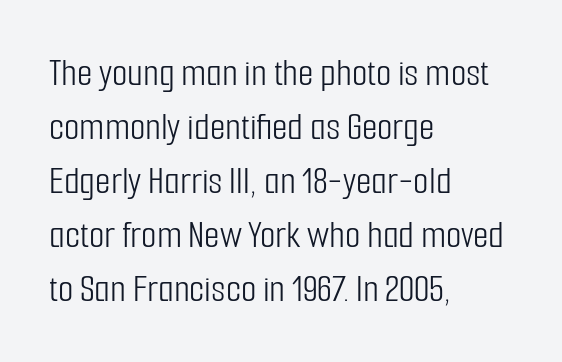
Q: Is the text bold? A: No.
Q: Is the text italic (slanted)? A: No, it is upright.
Q: Is the typeface a serif or a sans-serif typeface? A: Sans-serif.
Q: Is the text underlined? A: No.
Q: How is the paragraph aligned? A: Left-aligned.
Q: Is the spacing between letters normal or unusually wide? A: Normal.
Q: Is the spacing between lines tight, normal or loose? A: Normal.
Q: Width (condensed, normal, or wide)? A: Condensed.
Q: Stroke contrast? A: Low.
Q: x-height? A: Medium.
Q: Monospaced? A: No.
